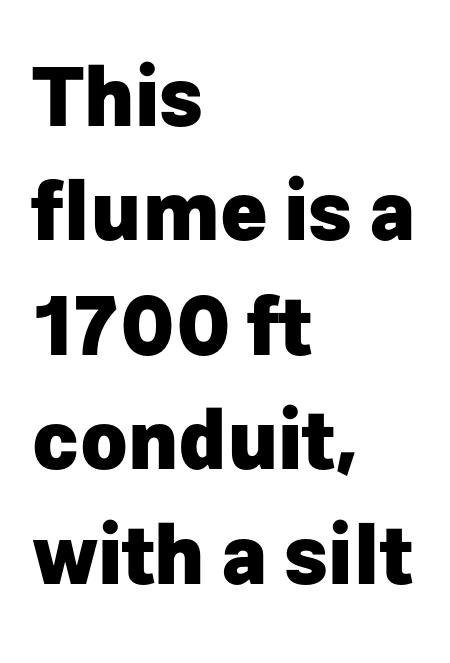
{"serif": "no", "italic": "no", "bold": "yes", "weight": "heavy", "width": "normal", "stroke_contrast": "low", "x_height": "medium", "monospaced": "no", "underline": "no", "align": "left", "line_spacing": "normal", "line_spacing_ratio": 1.43, "letter_spacing": "normal", "letter_spacing_em": 0.0, "glyph_px": 80}
